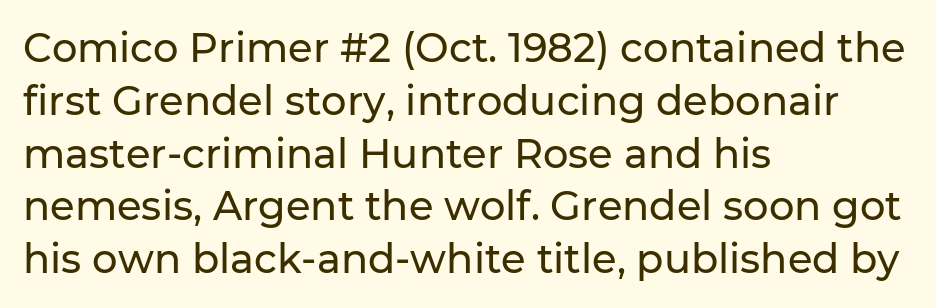
Q: Is the text italic (slanted)? A: No, it is upright.
Q: Is the typeface a serif or a sans-serif typeface? A: Sans-serif.
Q: Is the text underlined? A: No.
Q: How is the paragraph aligned? A: Left-aligned.
Q: Is the spacing between letters normal or unusually wide? A: Normal.
Q: Is the spacing between lines tight, normal or loose? A: Normal.
Q: Width (condensed, normal, or wide)? A: Normal.
Q: Stroke contrast? A: Low.
Q: x-height? A: Medium.
Q: Monospaced? A: No.
